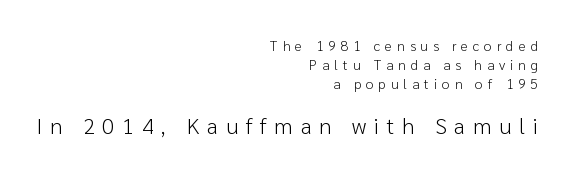
{"italic": "no", "bold": "no", "underline": "no", "align": "right", "line_spacing": "normal", "line_spacing_ratio": 1.35, "letter_spacing": "wide", "letter_spacing_em": 0.35, "larger_block": "second", "size_ratio": 1.57, "glyph_px": 22}
